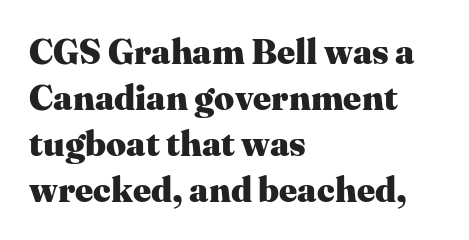
The image shows 35 px heavy serif type, upright; set left-aligned, normal line spacing (1.31x), normal letter spacing, not underlined; medium stroke contrast and a medium x-height.
